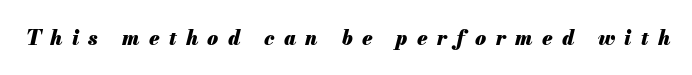
What weight is shown? A full bold with thick strokes. Tracking here is generous; glyphs stand well apart from one another. Underline: absent. The face used here has a pronounced slope to its letters.
